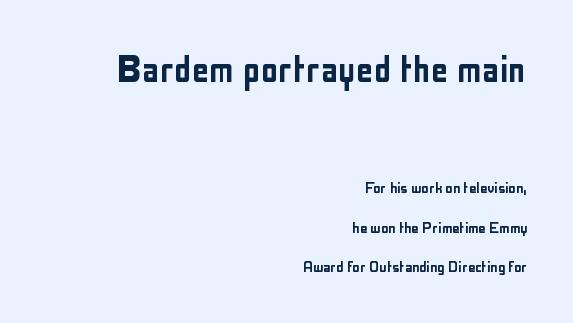
{"serif": "no", "italic": "no", "width": "condensed", "stroke_contrast": "low", "x_height": "medium", "monospaced": "no", "underline": "no", "align": "right", "line_spacing": "loose", "line_spacing_ratio": 2.2, "letter_spacing": "normal", "letter_spacing_em": 0.0, "larger_block": "first", "size_ratio": 2.44, "glyph_px": 44}
